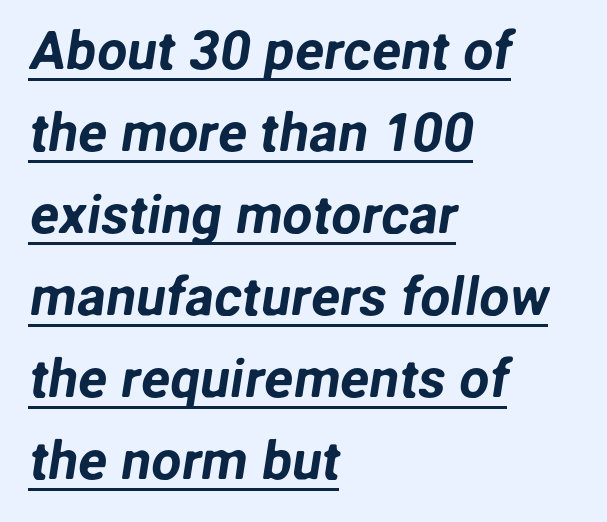
{"serif": "no", "width": "normal", "stroke_contrast": "low", "x_height": "medium", "monospaced": "no", "underline": "yes", "align": "left", "line_spacing": "normal", "line_spacing_ratio": 1.52, "letter_spacing": "normal", "letter_spacing_em": 0.0, "glyph_px": 54}
